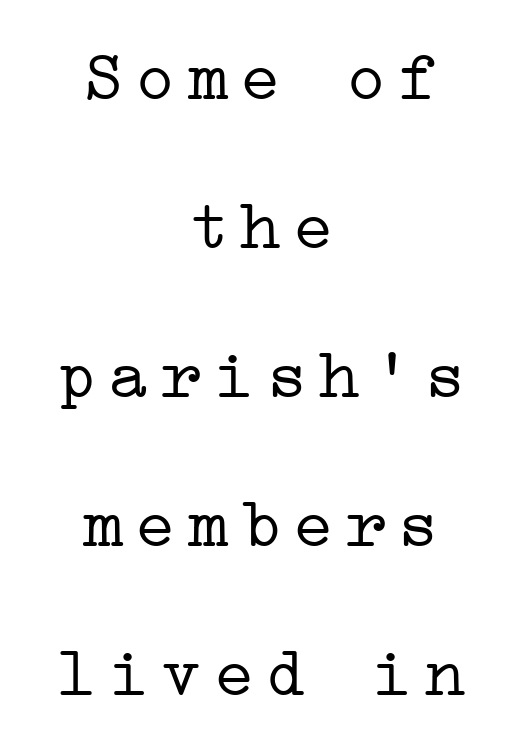
Whoever set this chose breathing room over compactness in the vertical rhythm. Has an underline been added? It has not. Ascenders rise straight up at ninety degrees. Compared with a flush-left layout, this one balances lines on the center instead. Regarding serifs, this sample has them. Is the type heavy? It reads as light-to-regular instead.
